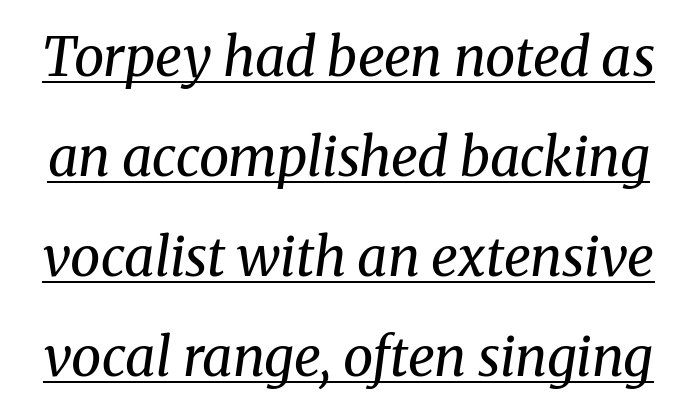
{"serif": "yes", "italic": "yes", "lean": "right", "slant_degrees": 8, "bold": "no", "weight": "regular", "width": "normal", "stroke_contrast": "medium", "x_height": "medium", "monospaced": "no", "underline": "yes", "line_spacing_ratio": 1.85, "letter_spacing": "normal", "letter_spacing_em": 0.0, "glyph_px": 54}
